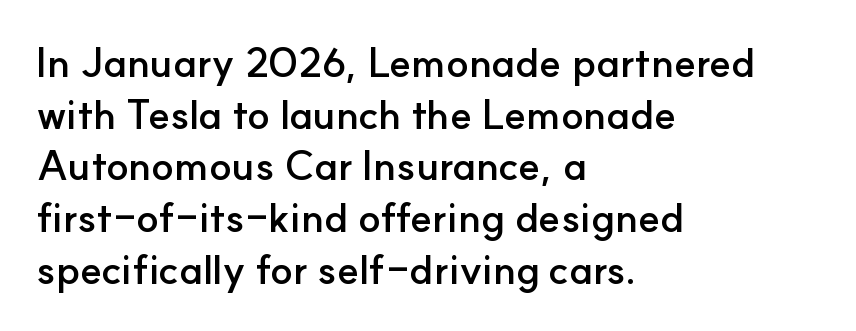
{"serif": "no", "italic": "no", "bold": "yes", "weight": "semibold", "width": "normal", "stroke_contrast": "low", "x_height": "small", "monospaced": "no", "underline": "no", "align": "left", "line_spacing": "normal", "line_spacing_ratio": 1.26, "letter_spacing": "normal", "letter_spacing_em": 0.0, "glyph_px": 41}
